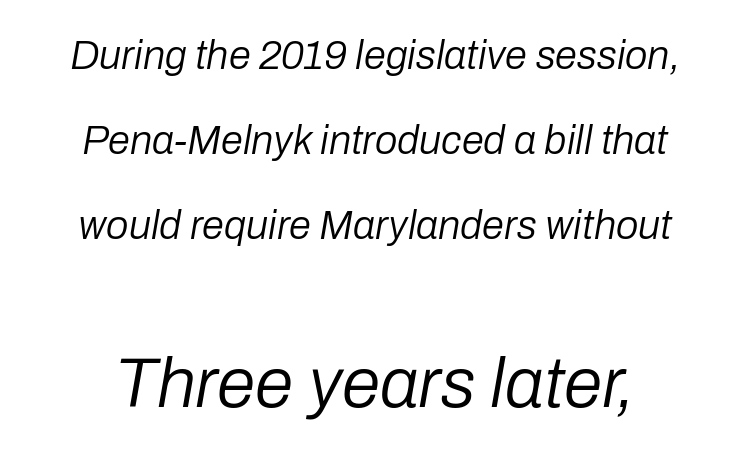
The weight tops out at a normal text grade. Compared with typical body copy, the letter spacing here is the same. Letters rest on an invisible, unmarked baseline. Each new line begins a long way beneath the previous one. A student would notice the bottom passage is typeset larger than what precedes it. These lines are rendered in a variable-pitch font.
